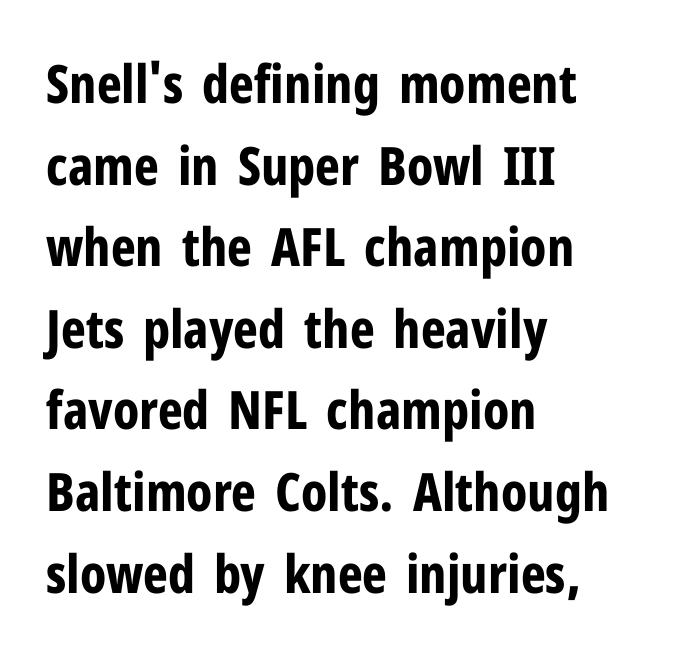
Nope, no serifs anywhere on these letters. Decoration check: the copy has no underline. The type is set solid horizontally, with unmodified tracking. Look at the stroke-to-counter ratio: heavy, a bold.
